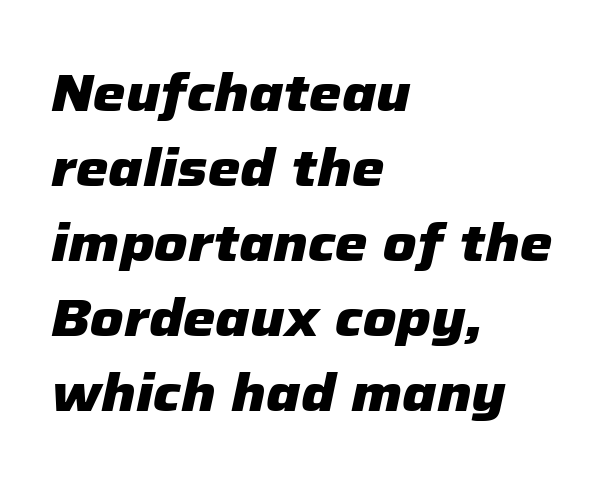
The designer left line spacing at the default. Note the varied advance widths — an 'i' is clearly narrower than an 'm'. The axis of the letterforms is tilted away from vertical. Descenders hang freely into open space. Short note: letters normally spaced.
